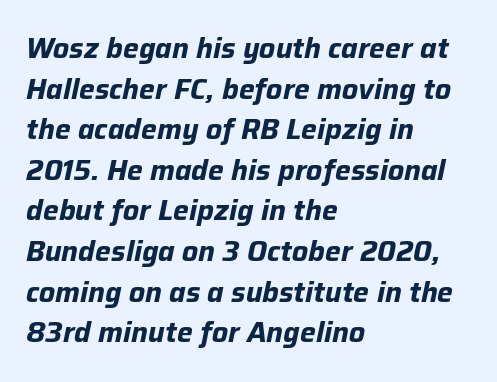
{"italic": "yes", "lean": "right", "slant_degrees": 12, "bold": "yes", "weight": "bold", "width": "normal", "stroke_contrast": "low", "x_height": "medium", "monospaced": "no", "underline": "no", "align": "left", "line_spacing": "normal", "line_spacing_ratio": 1.45, "letter_spacing": "normal", "letter_spacing_em": 0.0, "glyph_px": 28}
